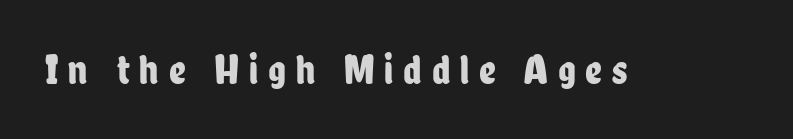
{"serif": "no", "italic": "no", "width": "condensed", "stroke_contrast": "low", "x_height": "medium", "monospaced": "no", "underline": "no", "letter_spacing": "wide", "letter_spacing_em": 0.24, "glyph_px": 41}
